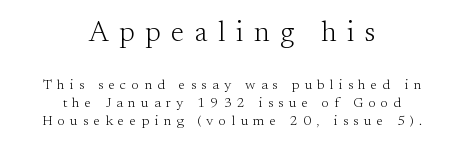
{"serif": "yes", "italic": "no", "bold": "no", "weight": "light", "width": "normal", "stroke_contrast": "medium", "x_height": "small", "monospaced": "no", "underline": "no", "align": "center", "line_spacing": "normal", "line_spacing_ratio": 1.28, "letter_spacing": "wide", "letter_spacing_em": 0.38, "larger_block": "first", "size_ratio": 2.0, "glyph_px": 28}
